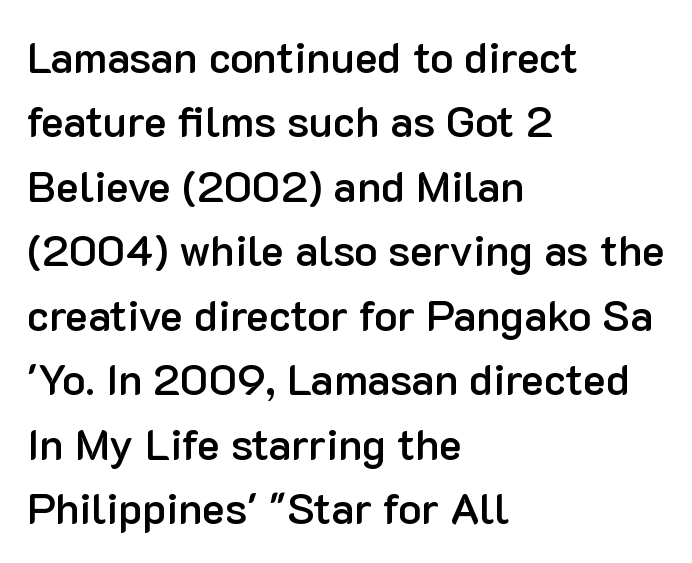
{"serif": "no", "italic": "no", "bold": "semi", "weight": "semibold", "width": "normal", "stroke_contrast": "low", "x_height": "medium", "monospaced": "no", "underline": "no", "align": "left", "line_spacing": "normal", "line_spacing_ratio": 1.5, "letter_spacing": "normal", "letter_spacing_em": 0.0, "glyph_px": 43}
